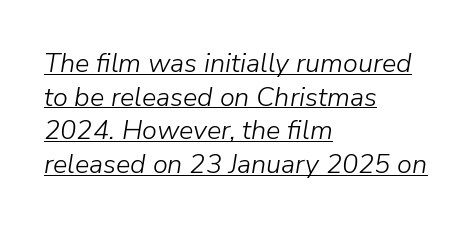
{"italic": "yes", "lean": "right", "slant_degrees": 9, "bold": "no", "underline": "yes", "align": "left", "line_spacing": "normal", "line_spacing_ratio": 1.25, "letter_spacing": "normal", "letter_spacing_em": 0.0, "glyph_px": 27}
